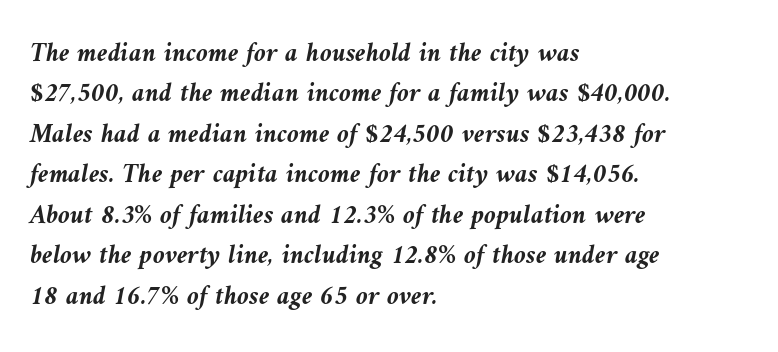
{"italic": "yes", "lean": "left", "slant_degrees": 9, "bold": "yes", "underline": "no", "align": "left", "line_spacing": "normal", "line_spacing_ratio": 1.5, "letter_spacing": "normal", "letter_spacing_em": 0.0, "glyph_px": 27}
